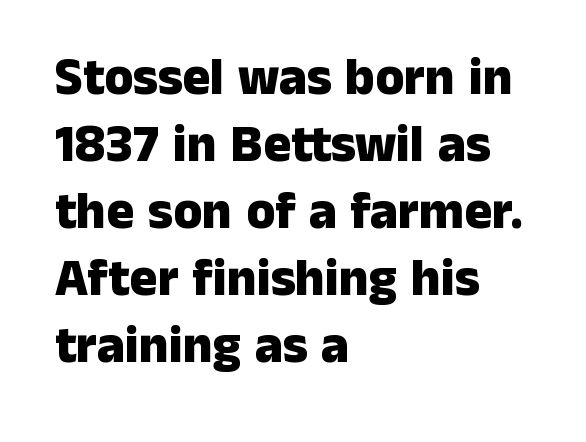
The face used here is a sans, in the tradition of grotesques and geometrics. Alignment: flush left. Rule under the text: the space is simply empty. On the weight axis this lands at bold, roughly 700.
